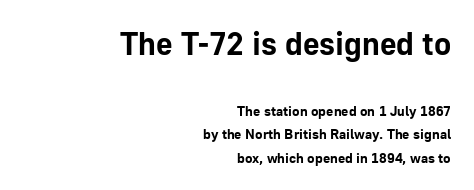
{"serif": "no", "italic": "no", "bold": "yes", "weight": "bold", "width": "normal", "stroke_contrast": "low", "x_height": "medium", "monospaced": "no", "underline": "no", "align": "right", "line_spacing": "normal", "line_spacing_ratio": 1.67, "letter_spacing": "normal", "letter_spacing_em": 0.0, "larger_block": "first", "size_ratio": 2.29, "glyph_px": 32}
